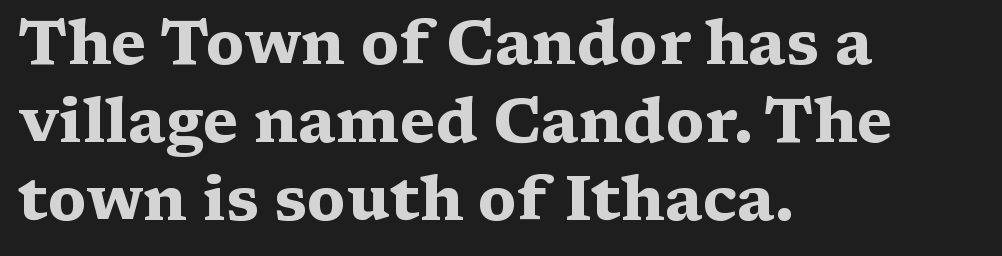
The image shows 62 px heavy, wide serif type, upright; set left-aligned, normal line spacing (1.26x), normal letter spacing, not underlined; medium stroke contrast and a medium x-height.
